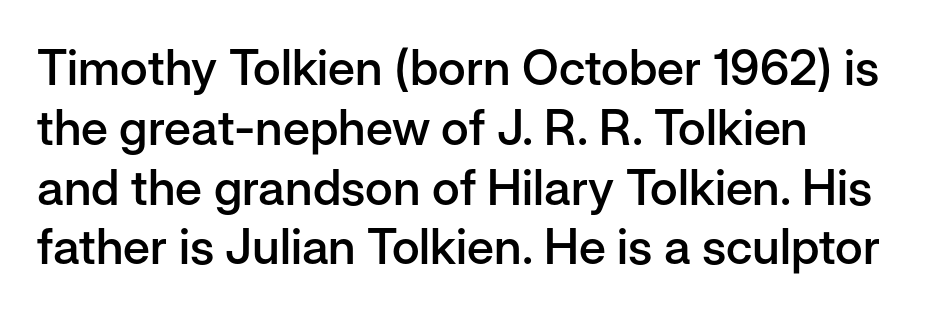
Q: Is the text bold? A: Semi-bold.
Q: Is the text italic (slanted)? A: No, it is upright.
Q: Is the typeface a serif or a sans-serif typeface? A: Sans-serif.
Q: Is the text underlined? A: No.
Q: How is the paragraph aligned? A: Left-aligned.
Q: Is the spacing between letters normal or unusually wide? A: Normal.
Q: Width (condensed, normal, or wide)? A: Normal.
Q: Stroke contrast? A: Low.
Q: x-height? A: Medium.
Q: Monospaced? A: No.
